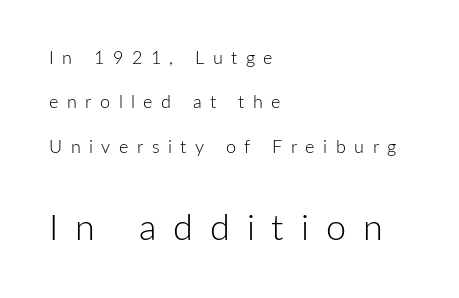
{"serif": "no", "italic": "no", "bold": "no", "weight": "light", "width": "normal", "stroke_contrast": "low", "x_height": "medium", "monospaced": "no", "underline": "no", "align": "left", "line_spacing": "loose", "line_spacing_ratio": 2.47, "letter_spacing": "wide", "letter_spacing_em": 0.47, "larger_block": "second", "size_ratio": 2.0, "glyph_px": 36}
